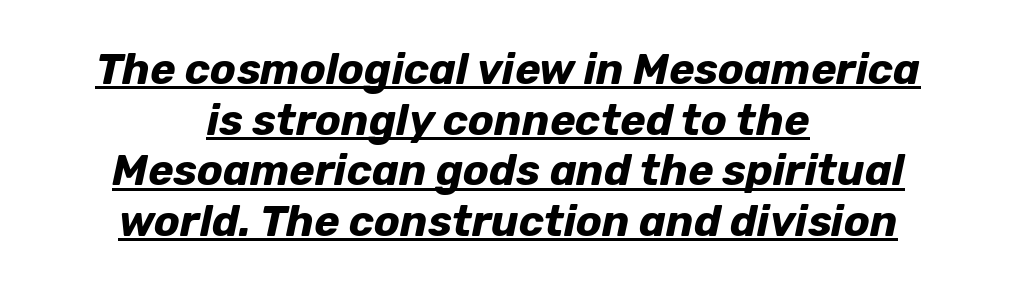
You can see a thin bar hugging the bottom of the glyphs. Default kerning and tracking; the words read as compact shapes. This sample has the flowing, uneven cadence of proportional lettering. Is the block centered? Yes — each line is placed symmetrically about the middle. Looking at the ascenders, they clearly lean. Caption: bold face, heavy strokes.
